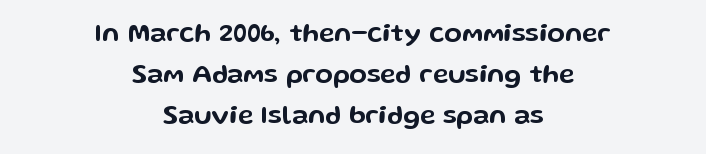
Underlining? Definitely not there. The letters sit at their default tracking, neither squeezed nor spread. Quick note: interline space is typical. Both edges are ragged and mirror each other, which tells us the setting is centered. Ascenders rise straight up at ninety degrees.
